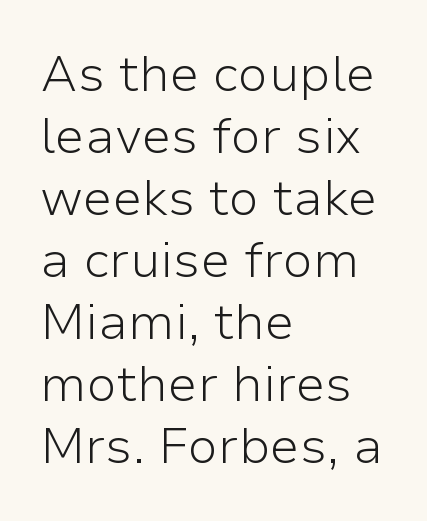
Q: Is the text bold? A: No.
Q: Is the text italic (slanted)? A: No, it is upright.
Q: Is the typeface a serif or a sans-serif typeface? A: Sans-serif.
Q: Is the text underlined? A: No.
Q: How is the paragraph aligned? A: Left-aligned.
Q: Is the spacing between letters normal or unusually wide? A: Normal.
Q: Width (condensed, normal, or wide)? A: Normal.
Q: Stroke contrast? A: Low.
Q: x-height? A: Medium.
Q: Monospaced? A: No.
